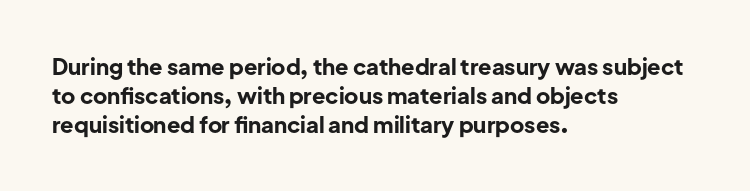
{"italic": "no", "bold": "yes", "underline": "no", "align": "left", "line_spacing": "normal", "line_spacing_ratio": 1.32, "letter_spacing": "normal", "letter_spacing_em": 0.0, "glyph_px": 22}
